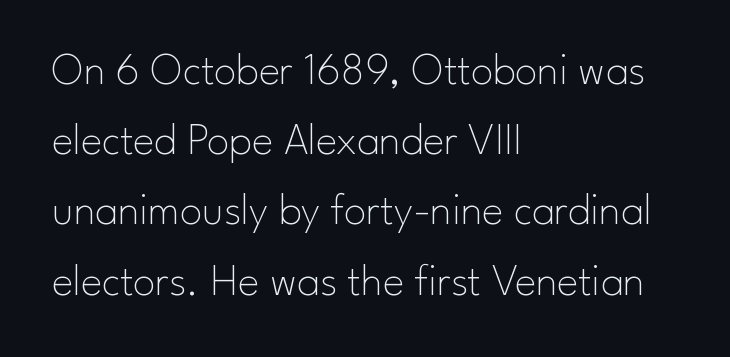
{"serif": "no", "italic": "no", "bold": "no", "weight": "thin", "width": "normal", "stroke_contrast": "low", "x_height": "small", "monospaced": "no", "underline": "no", "align": "left", "line_spacing": "normal", "line_spacing_ratio": 1.56, "letter_spacing": "normal", "letter_spacing_em": 0.0, "glyph_px": 45}
